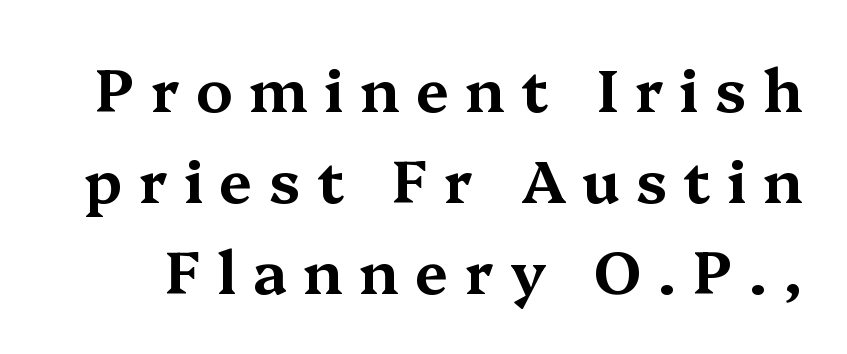
Q: Is the text italic (slanted)? A: No, it is upright.
Q: Is the typeface a serif or a sans-serif typeface? A: Serif.
Q: Is the text underlined? A: No.
Q: Is the spacing between letters normal or unusually wide? A: Unusually wide.
Q: Is the spacing between lines tight, normal or loose? A: Normal.
Q: Width (condensed, normal, or wide)? A: Wide.
Q: Stroke contrast? A: Medium.
Q: x-height? A: Medium.
Q: Monospaced? A: No.
